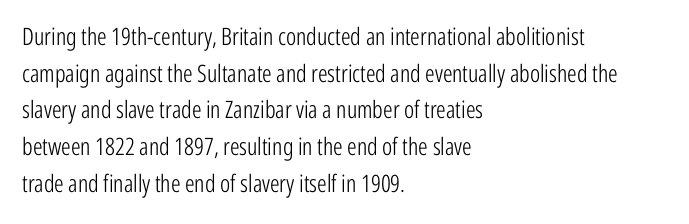
The image shows 24 px text type, upright; set left-aligned, normal line spacing (1.53x), normal letter spacing, not underlined.
